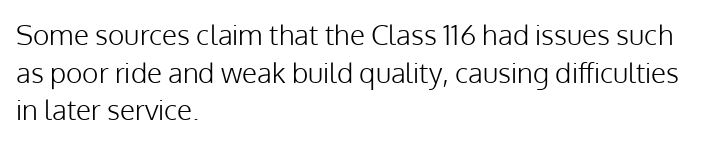
{"serif": "no", "italic": "no", "bold": "no", "weight": "light", "width": "normal", "stroke_contrast": "low", "x_height": "medium", "monospaced": "no", "underline": "no", "align": "left", "line_spacing": "normal", "line_spacing_ratio": 1.34, "letter_spacing": "normal", "letter_spacing_em": 0.0, "glyph_px": 28}
